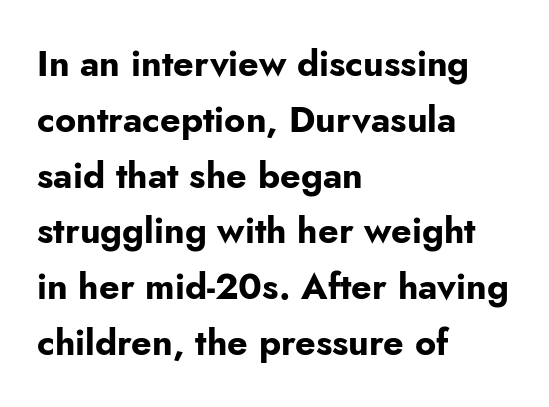
The image shows 36 px bold sans-serif type, upright; set left-aligned, normal line spacing (1.55x), normal letter spacing, not underlined; low stroke contrast and a small x-height.
